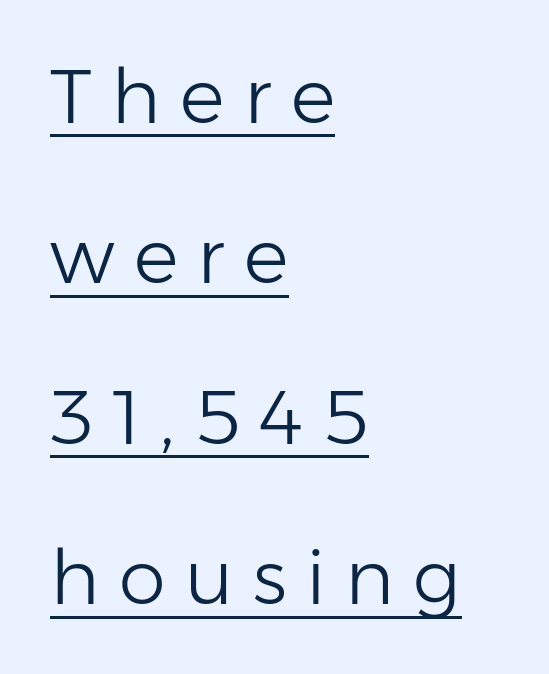
The image shows 75 px light sans-serif type, upright; set left-aligned, loose line spacing (2.14x), unusually wide letter spacing (+0.26 em), underlined; low stroke contrast and a medium x-height.
